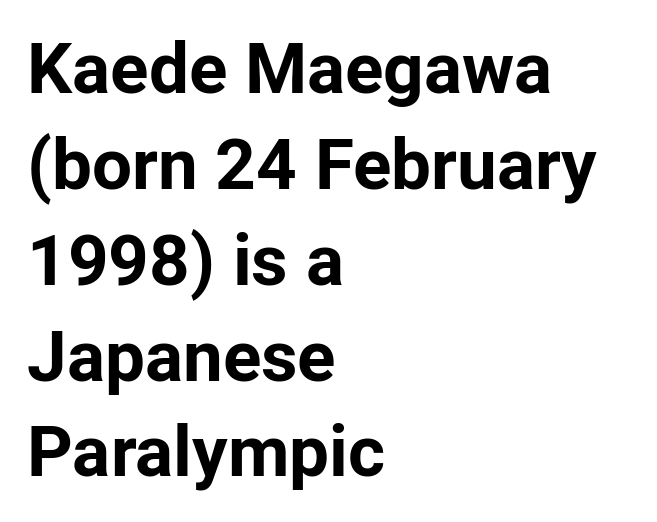
As a designer I'd log this as weight 700, bold. The passage shown is typeset with a sans-serif family. The block of text has a typical density, with ordinary space between rows. The lines are quadded left. Standard letterfit; no display-style spreading of the glyphs. The space beneath each line is pristine and unruled.
